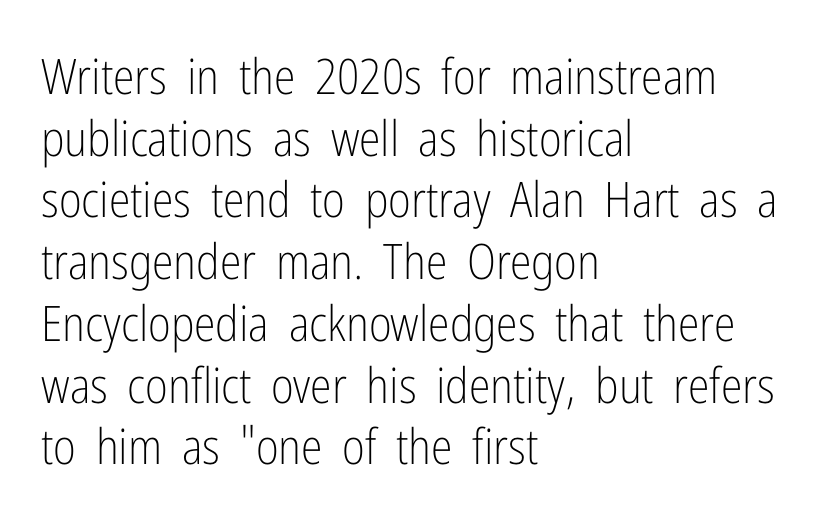
The image shows 49 px light, condensed sans-serif type, upright; set left-aligned, normal line spacing (1.26x), normal letter spacing, not underlined; low stroke contrast and a medium x-height.
